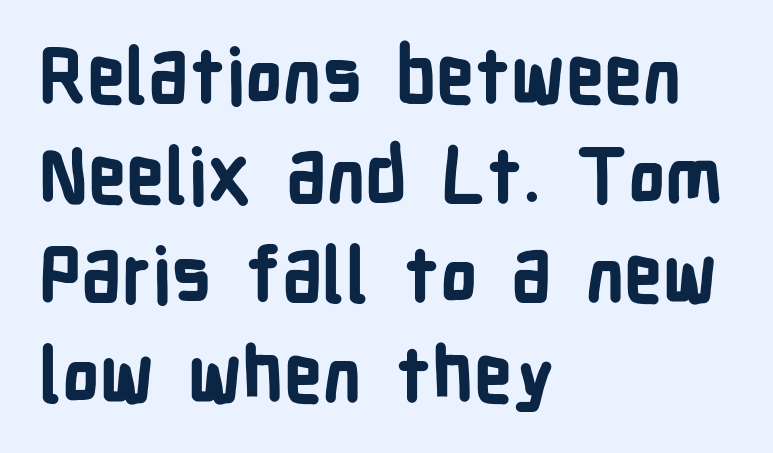
Q: Is the text bold? A: Yes.
Q: Is the text italic (slanted)? A: No, it is upright.
Q: Is the typeface a serif or a sans-serif typeface? A: Sans-serif.
Q: Is the text underlined? A: No.
Q: How is the paragraph aligned? A: Left-aligned.
Q: Is the spacing between letters normal or unusually wide? A: Normal.
Q: Is the spacing between lines tight, normal or loose? A: Normal.
Q: Width (condensed, normal, or wide)? A: Condensed.
Q: Stroke contrast? A: Low.
Q: x-height? A: Medium.
Q: Monospaced? A: No.
